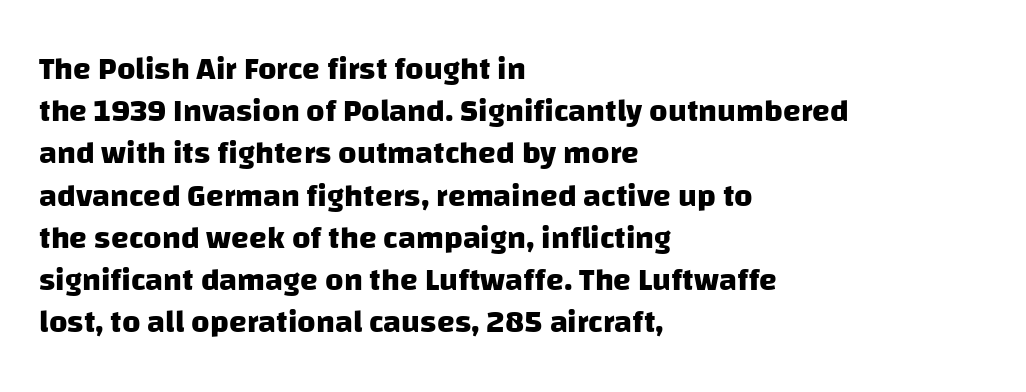
The image shows 32 px heavy sans-serif type; set left-aligned, normal line spacing (1.32x), normal letter spacing, not underlined; low stroke contrast and a large x-height.
